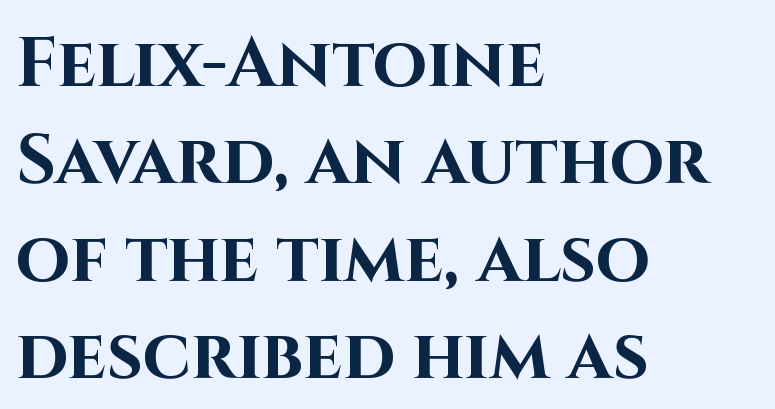
Q: Is the text bold? A: Yes.
Q: Is the text italic (slanted)? A: No, it is upright.
Q: Is the typeface a serif or a sans-serif typeface? A: Sans-serif.
Q: Is the text underlined? A: No.
Q: How is the paragraph aligned? A: Left-aligned.
Q: Is the spacing between letters normal or unusually wide? A: Normal.
Q: Is the spacing between lines tight, normal or loose? A: Normal.
Q: Width (condensed, normal, or wide)? A: Normal.
Q: Stroke contrast? A: High.
Q: x-height? A: Large.
Q: Monospaced? A: No.
